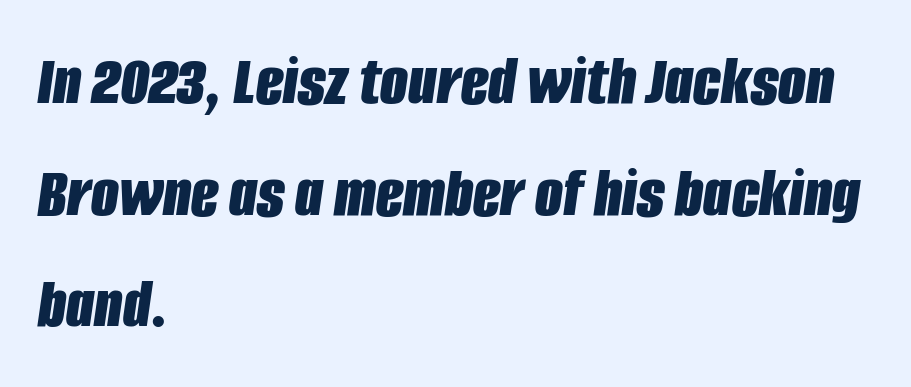
Q: Is the text bold? A: Yes.
Q: Is the text italic (slanted)? A: Yes, it leans right by about 8 degrees.
Q: Is the text underlined? A: No.
Q: How is the paragraph aligned? A: Left-aligned.
Q: Is the spacing between letters normal or unusually wide? A: Normal.
Q: Is the spacing between lines tight, normal or loose? A: Normal.
Q: Width (condensed, normal, or wide)? A: Condensed.
Q: Stroke contrast? A: Low.
Q: x-height? A: Large.
Q: Monospaced? A: No.
